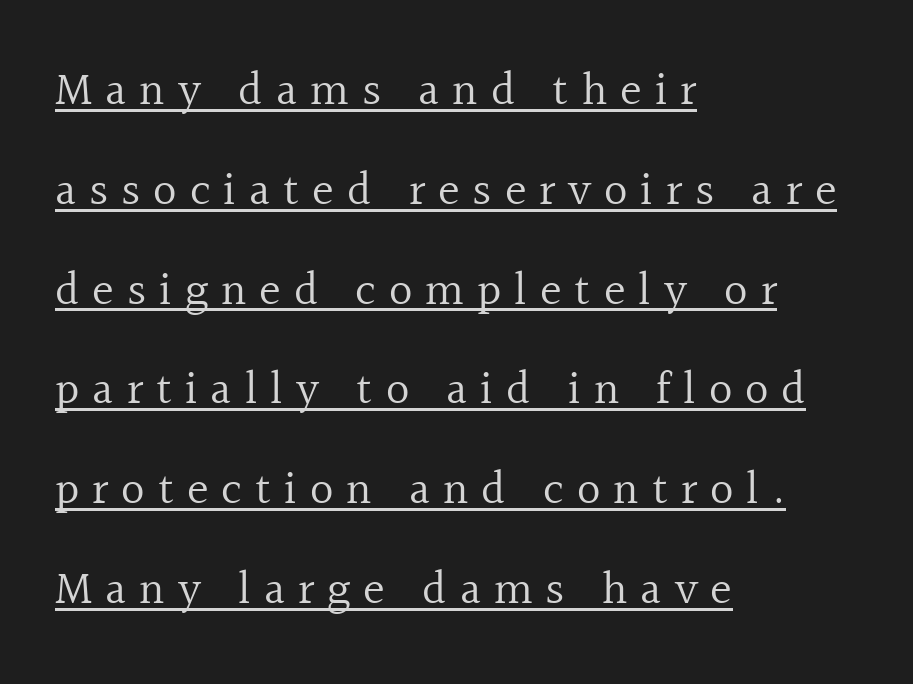
Q: Is the text bold? A: No.
Q: Is the text italic (slanted)? A: No, it is upright.
Q: Is the typeface a serif or a sans-serif typeface? A: Serif.
Q: Is the text underlined? A: Yes.
Q: How is the paragraph aligned? A: Left-aligned.
Q: Is the spacing between letters normal or unusually wide? A: Unusually wide.
Q: Is the spacing between lines tight, normal or loose? A: Loose.
Q: Width (condensed, normal, or wide)? A: Normal.
Q: x-height? A: Medium.
Q: Monospaced? A: No.
